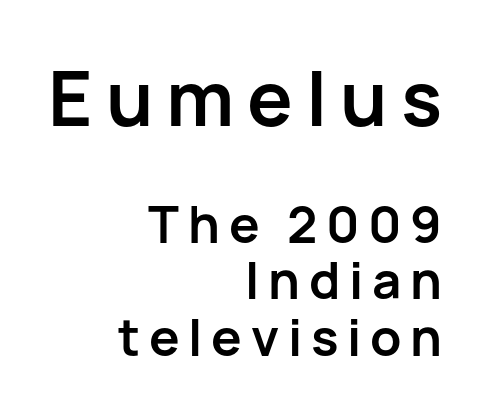
{"serif": "no", "italic": "no", "bold": "yes", "weight": "semibold", "width": "normal", "stroke_contrast": "low", "x_height": "medium", "monospaced": "no", "underline": "no", "align": "right", "line_spacing": "tight", "line_spacing_ratio": 1.1, "larger_block": "first", "size_ratio": 1.49, "glyph_px": 76}
